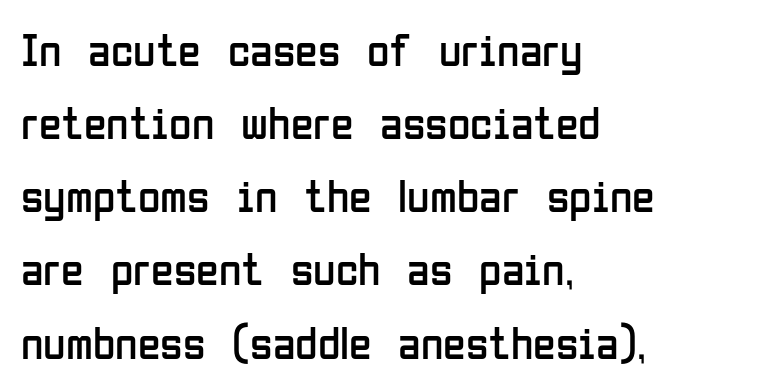
{"serif": "no", "italic": "no", "bold": "no", "weight": "regular", "width": "condensed", "stroke_contrast": "low", "x_height": "medium", "monospaced": "no", "underline": "no", "align": "left", "line_spacing": "normal", "line_spacing_ratio": 1.59, "letter_spacing": "normal", "letter_spacing_em": 0.0, "glyph_px": 46}
